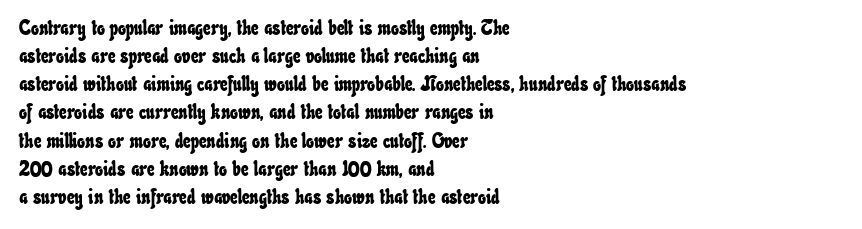
Q: Is the text underlined? A: No.
Q: How is the paragraph aligned? A: Left-aligned.
Q: Is the spacing between letters normal or unusually wide? A: Normal.
Q: Is the spacing between lines tight, normal or loose? A: Normal.
